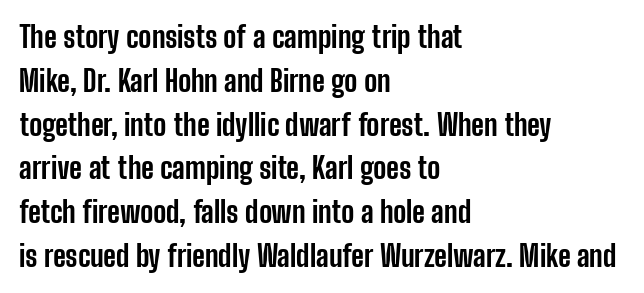
The image shows 29 px bold, condensed sans-serif type, upright; set left-aligned, normal line spacing (1.51x), normal letter spacing, not underlined; low stroke contrast and a medium x-height.
